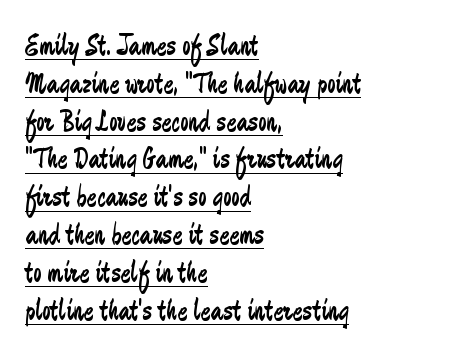
Q: Is the text bold? A: No.
Q: Is the text italic (slanted)? A: Yes.
Q: Is the typeface a serif or a sans-serif typeface? A: Sans-serif.
Q: Is the text underlined? A: Yes.
Q: How is the paragraph aligned? A: Left-aligned.
Q: Is the spacing between letters normal or unusually wide? A: Normal.
Q: Is the spacing between lines tight, normal or loose? A: Normal.
Q: Width (condensed, normal, or wide)? A: Condensed.
Q: Stroke contrast? A: Low.
Q: x-height? A: Small.
Q: Monospaced? A: No.
